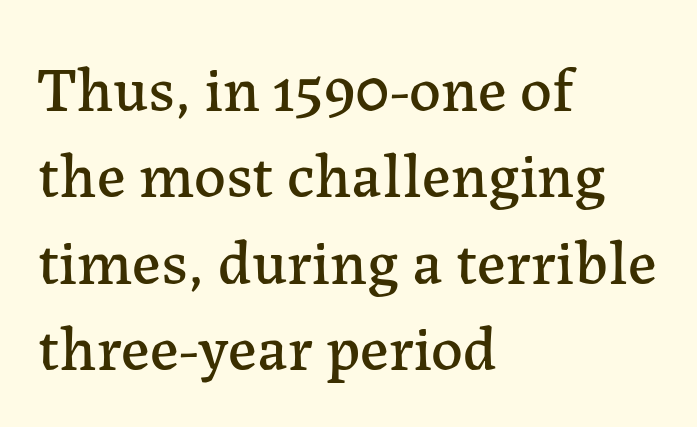
{"serif": "yes", "italic": "no", "width": "normal", "stroke_contrast": "low", "x_height": "medium", "monospaced": "no", "underline": "no", "align": "left", "line_spacing": "normal", "line_spacing_ratio": 1.37, "letter_spacing": "normal", "letter_spacing_em": 0.0, "glyph_px": 63}
